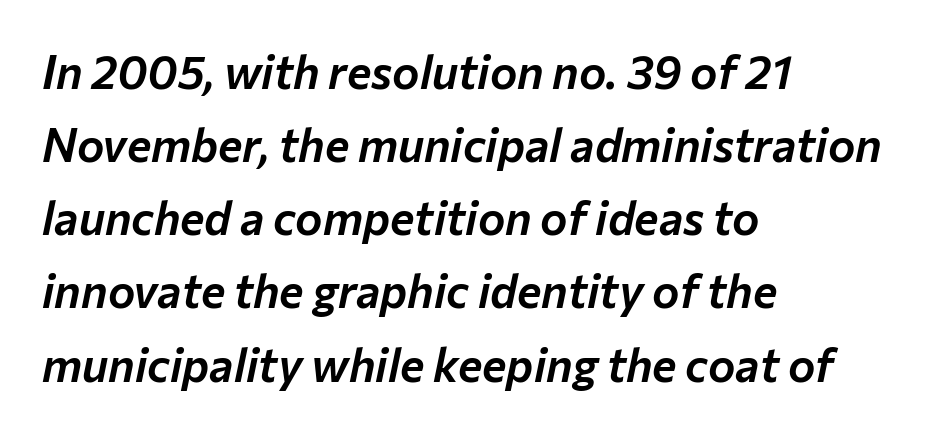
{"italic": "yes", "lean": "right", "slant_degrees": 12, "width": "normal", "stroke_contrast": "low", "x_height": "medium", "monospaced": "no", "underline": "no", "align": "left", "line_spacing": "normal", "line_spacing_ratio": 1.59, "letter_spacing": "normal", "letter_spacing_em": 0.0, "glyph_px": 46}
